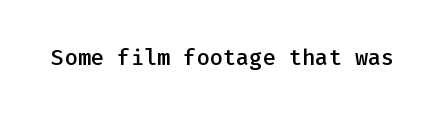
Q: Is the text bold? A: Semi-bold.
Q: Is the text italic (slanted)? A: No, it is upright.
Q: Is the text underlined? A: No.
Q: Is the spacing between letters normal or unusually wide? A: Normal.
